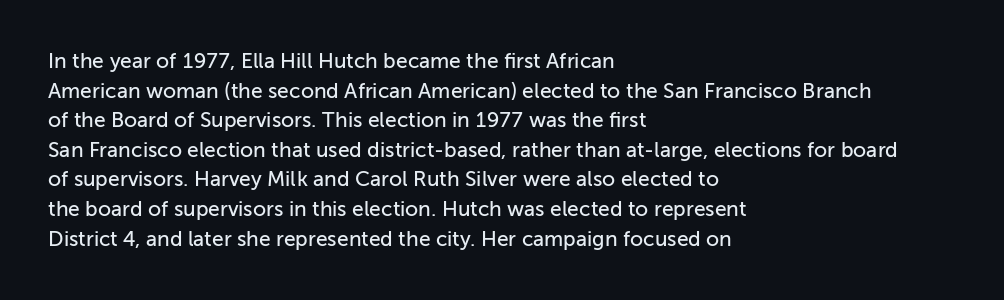
Q: Is the text italic (slanted)? A: No, it is upright.
Q: Is the text underlined? A: No.
Q: How is the paragraph aligned? A: Left-aligned.
Q: Is the spacing between letters normal or unusually wide? A: Normal.
Q: Is the spacing between lines tight, normal or loose? A: Normal.
